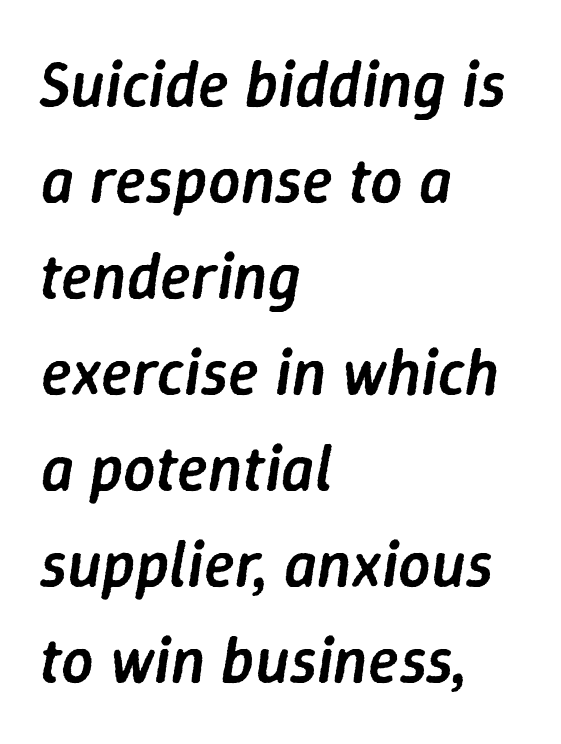
Is the block centered? No — it sits flush against the left margin. Is this a fixed-width face? No — the glyphs have proportional, varying widths. Each glyph is drawn with semibold strokes, heavier than normal yet not fully bold. No extra tracking has been applied to these lines.
